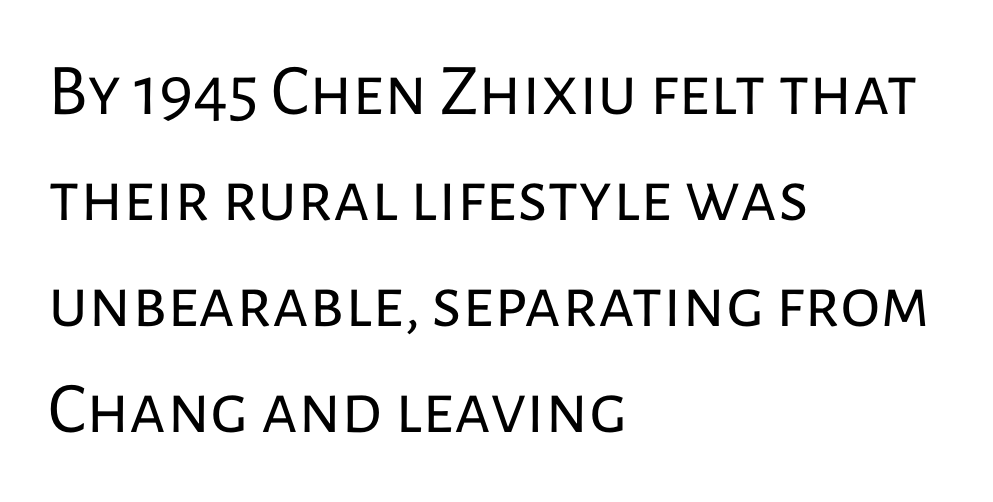
The image shows 73 px regular-weight sans-serif type, upright; set left-aligned, normal line spacing (1.45x), normal letter spacing, not underlined; low stroke contrast and a medium x-height.
